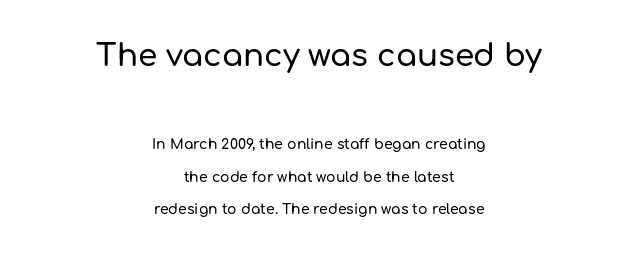
Q: Is the text italic (slanted)? A: No, it is upright.
Q: Is the typeface a serif or a sans-serif typeface? A: Sans-serif.
Q: Is the text underlined? A: No.
Q: How is the paragraph aligned? A: Centered.
Q: Is the spacing between letters normal or unusually wide? A: Normal.
Q: Is the spacing between lines tight, normal or loose? A: Loose.
Q: Which block of text is set in a larger size, the first (top) or the second (bottom)? A: The first (top) one.
Q: Width (condensed, normal, or wide)? A: Normal.
Q: Stroke contrast? A: Low.
Q: x-height? A: Medium.
Q: Monospaced? A: No.
